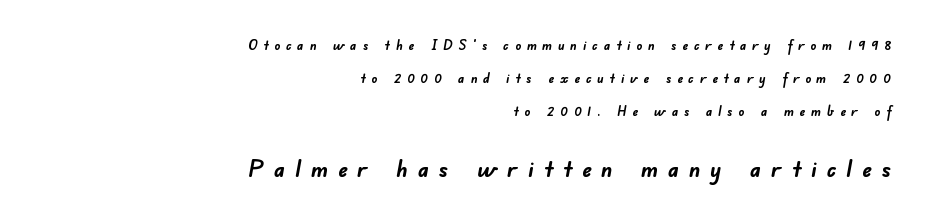
One-word summary of the alignment: right. A great deal of white space separates one row of letters from the next. A typesetter would call this heavily tracked-out type. Only glyphs here, with clear space below each row. The emphasis by scale lands on block number two, below.
